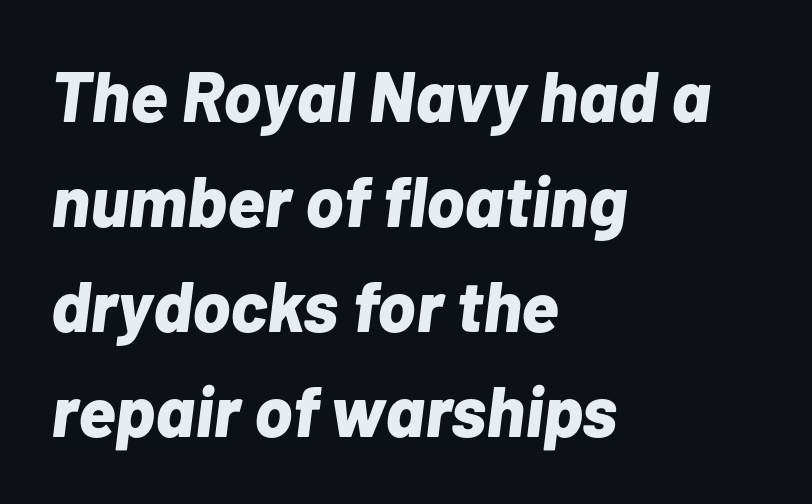
The rag falls on the right side of this text block. In terms of letterspacing, this is plain default setting. A bare baseline throughout the passage. Heavy-handed strokes throughout: this text is bold.
